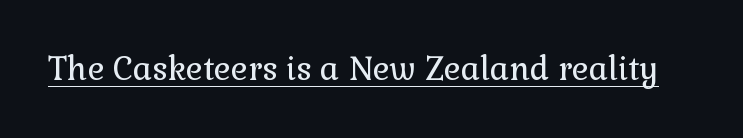
Q: Is the text bold? A: No.
Q: Is the text italic (slanted)? A: No, it is upright.
Q: Is the typeface a serif or a sans-serif typeface? A: Serif.
Q: Is the text underlined? A: Yes.
Q: Is the spacing between letters normal or unusually wide? A: Normal.
Q: Width (condensed, normal, or wide)? A: Normal.
Q: x-height? A: Medium.
Q: Monospaced? A: No.
